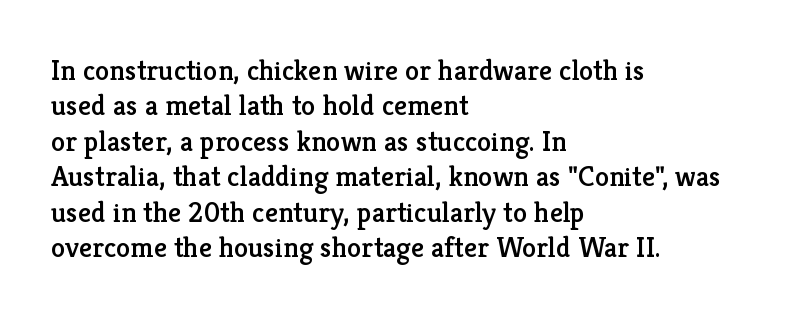
Q: Is the text italic (slanted)? A: No, it is upright.
Q: Is the typeface a serif or a sans-serif typeface? A: Serif.
Q: Is the text underlined? A: No.
Q: How is the paragraph aligned? A: Left-aligned.
Q: Is the spacing between letters normal or unusually wide? A: Normal.
Q: Width (condensed, normal, or wide)? A: Normal.
Q: Stroke contrast? A: Low.
Q: x-height? A: Medium.
Q: Monospaced? A: No.
